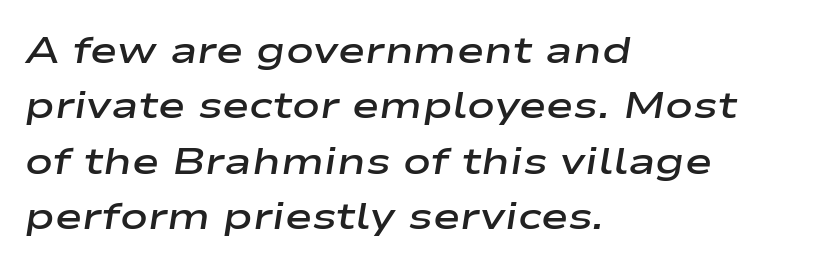
Is this a fixed-width face? No — the glyphs have proportional, varying widths. Any mark beneath the type? The region is blank. Observe the ordinary spacing: letters are neighbours, not strangers. Rendered with sloped, italic letterforms. On the weight axis this lands at semibold, roughly 600.
